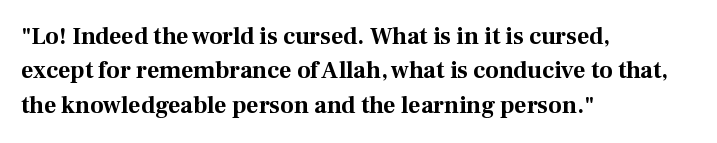
{"italic": "no", "bold": "yes", "underline": "no", "align": "left", "line_spacing": "normal", "line_spacing_ratio": 1.43, "letter_spacing": "normal", "letter_spacing_em": 0.0, "glyph_px": 24}
